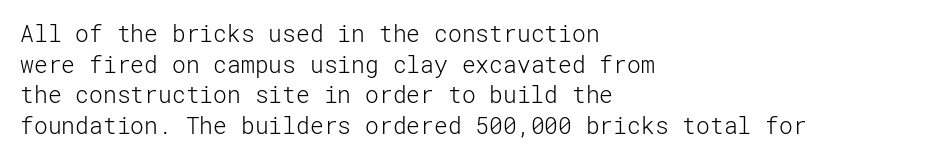
{"italic": "no", "bold": "no", "underline": "no", "align": "left", "line_spacing": "normal", "line_spacing_ratio": 1.33, "letter_spacing": "normal", "letter_spacing_em": 0.0, "glyph_px": 23}
